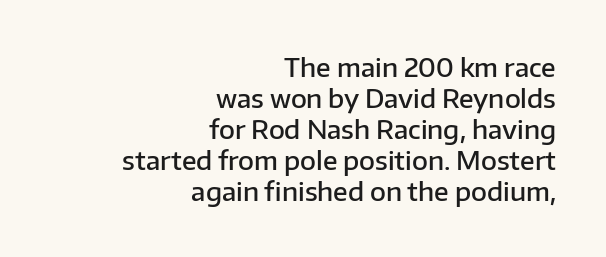
Q: Is the text bold? A: Semi-bold.
Q: Is the text italic (slanted)? A: No, it is upright.
Q: Is the text underlined? A: No.
Q: How is the paragraph aligned? A: Right-aligned.
Q: Is the spacing between letters normal or unusually wide? A: Normal.
